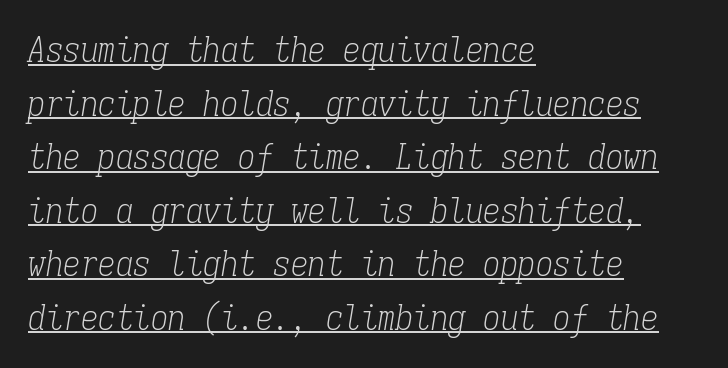
{"serif": "yes", "italic": "yes", "lean": "right", "slant_degrees": 9, "bold": "no", "weight": "light", "width": "condensed", "stroke_contrast": "low", "x_height": "medium", "monospaced": "yes", "underline": "yes", "align": "left", "line_spacing": "normal", "line_spacing_ratio": 1.53, "letter_spacing": "normal", "letter_spacing_em": 0.0, "glyph_px": 35}
